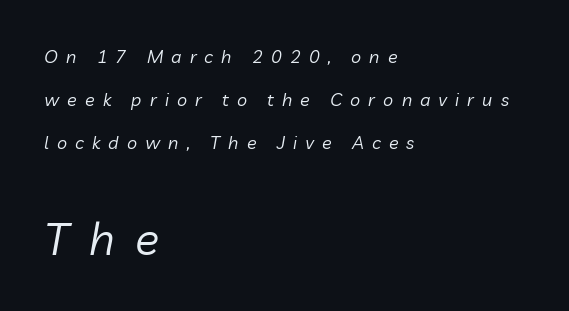
{"italic": "yes", "lean": "right", "slant_degrees": 10, "bold": "no", "weight": "regular", "width": "normal", "stroke_contrast": "low", "x_height": "medium", "monospaced": "no", "underline": "no", "align": "left", "line_spacing": "loose", "line_spacing_ratio": 2.38, "letter_spacing": "wide", "letter_spacing_em": 0.45, "larger_block": "second", "size_ratio": 2.5, "glyph_px": 45}
